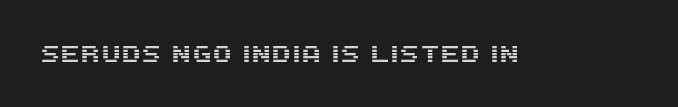
The image shows 23 px text type, upright; set normal letter spacing, not underlined.
